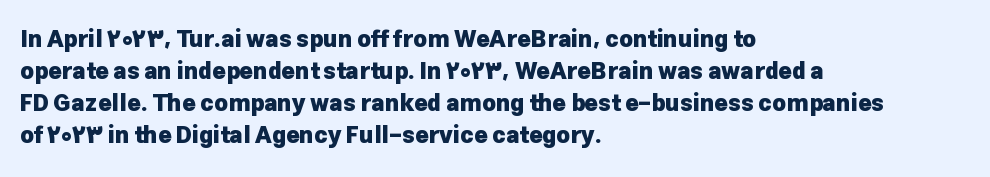
{"italic": "no", "bold": "yes", "underline": "no", "align": "left", "line_spacing": "normal", "line_spacing_ratio": 1.39, "letter_spacing": "normal", "letter_spacing_em": 0.0, "glyph_px": 23}
